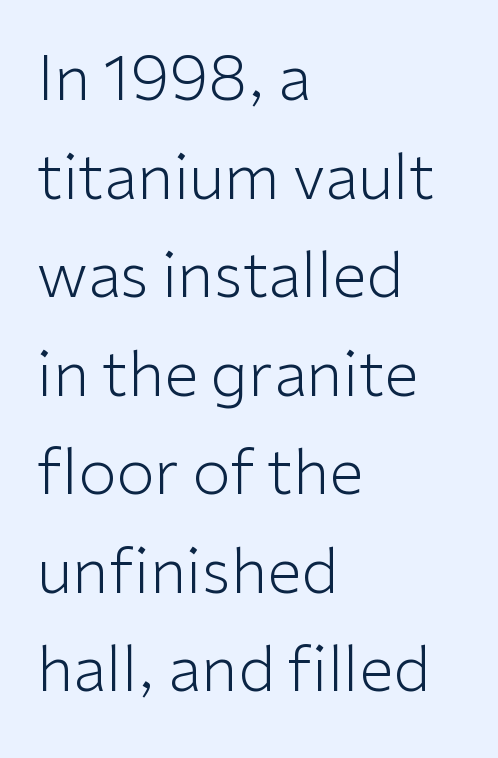
{"serif": "no", "italic": "no", "bold": "no", "weight": "light", "width": "normal", "stroke_contrast": "low", "x_height": "medium", "monospaced": "no", "underline": "no", "align": "left", "line_spacing": "normal", "line_spacing_ratio": 1.59, "letter_spacing": "normal", "letter_spacing_em": 0.0, "glyph_px": 62}
